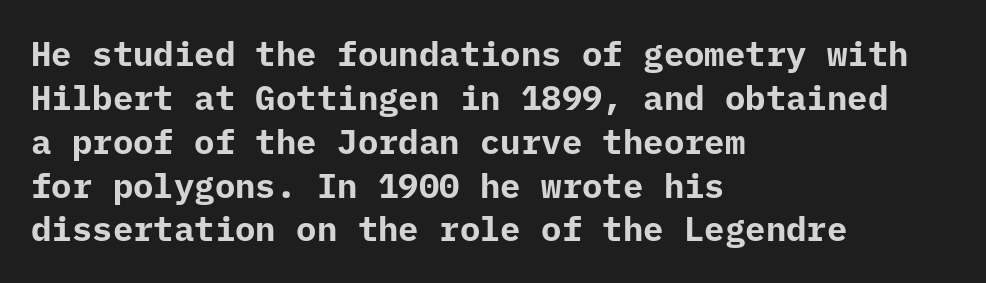
{"serif": "no", "italic": "no", "bold": "yes", "weight": "bold", "width": "normal", "stroke_contrast": "low", "x_height": "medium", "monospaced": "yes", "underline": "no", "align": "left", "line_spacing": "normal", "line_spacing_ratio": 1.29, "letter_spacing": "normal", "letter_spacing_em": 0.0, "glyph_px": 34}
